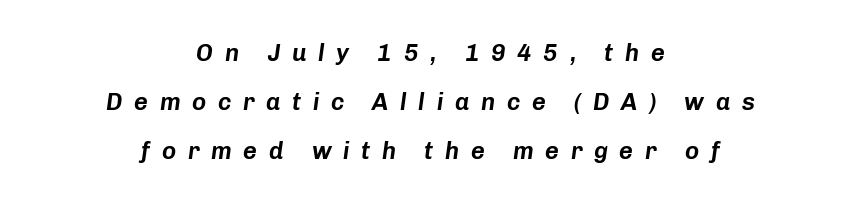
{"italic": "yes", "lean": "right", "slant_degrees": 8, "underline": "no", "align": "center", "line_spacing": "loose", "line_spacing_ratio": 2.04, "letter_spacing": "wide", "letter_spacing_em": 0.48, "glyph_px": 24}
